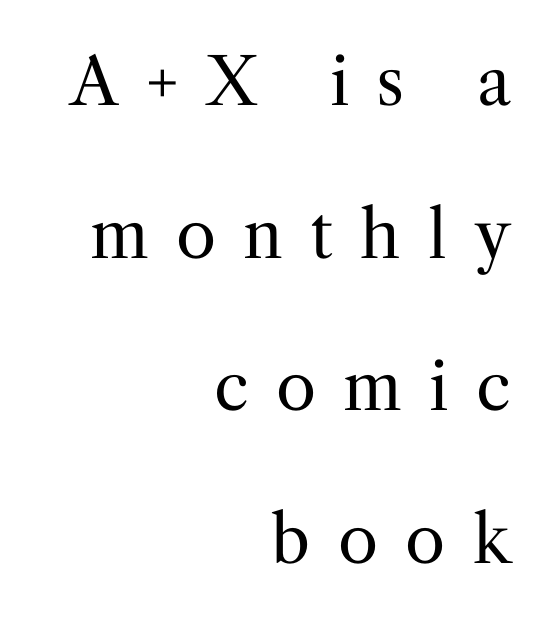
The image shows 65 px regular-weight serif type, upright; set right-aligned, loose line spacing (2.35x), unusually wide letter spacing (+0.42 em), not underlined; medium stroke contrast and a medium x-height.
